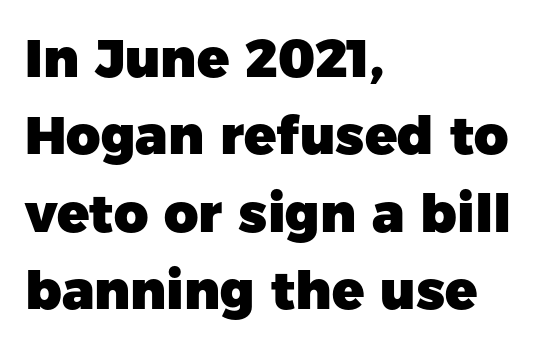
{"serif": "no", "italic": "no", "bold": "yes", "weight": "heavy", "width": "normal", "stroke_contrast": "low", "x_height": "medium", "monospaced": "no", "underline": "no", "align": "left", "line_spacing": "normal", "line_spacing_ratio": 1.46, "letter_spacing": "normal", "letter_spacing_em": 0.0, "glyph_px": 53}
